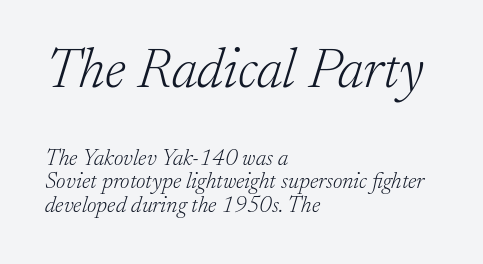
{"serif": "yes", "italic": "yes", "lean": "right", "slant_degrees": 17, "bold": "no", "weight": "light", "width": "normal", "stroke_contrast": "low", "x_height": "small", "monospaced": "no", "underline": "no", "align": "left", "line_spacing": "tight", "line_spacing_ratio": 1.01, "letter_spacing": "normal", "letter_spacing_em": 0.0, "larger_block": "first", "size_ratio": 2.48, "glyph_px": 57}
